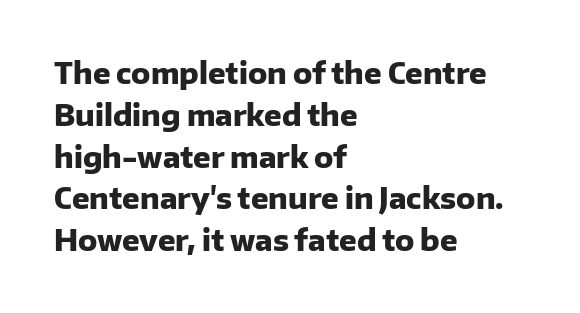
Q: Is the text bold? A: Yes.
Q: Is the text italic (slanted)? A: No, it is upright.
Q: Is the typeface a serif or a sans-serif typeface? A: Sans-serif.
Q: Is the text underlined? A: No.
Q: How is the paragraph aligned? A: Left-aligned.
Q: Is the spacing between letters normal or unusually wide? A: Normal.
Q: Is the spacing between lines tight, normal or loose? A: Normal.
Q: Width (condensed, normal, or wide)? A: Normal.
Q: Stroke contrast? A: Low.
Q: x-height? A: Medium.
Q: Monospaced? A: No.
